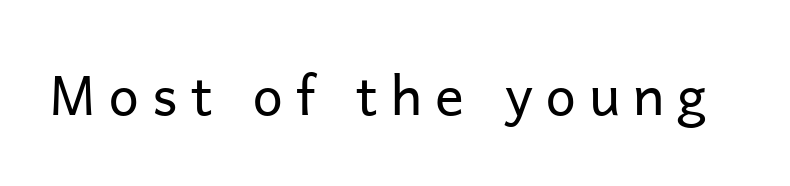
This is sans-serif lettering, the kind often seen on screens and signage. Has an underline been added? It has not. A typesetter would call this proportional, since set widths differ per character. The line texture is sparse and dotted thanks to wide tracking. Do the letters lean? They stand straight.
